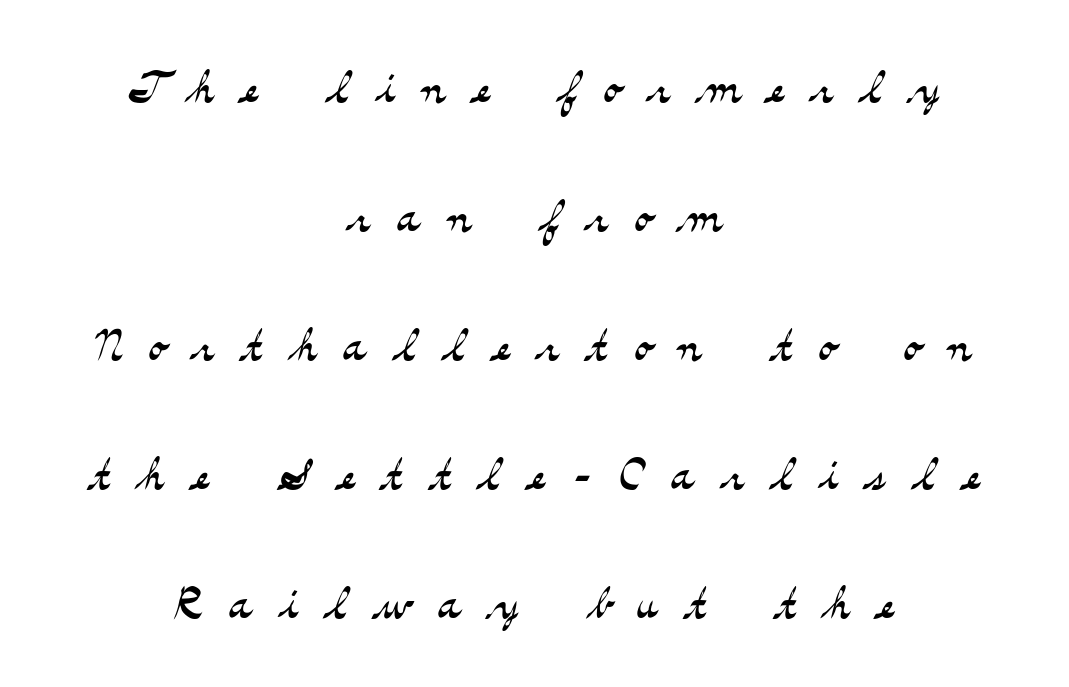
In CSS terms this would be text-align: center. Type style note: has serifs. This reads as an unemphasized weight, regular at the heaviest. Is there much room between lines? Yes — plenty of vertical air separates them.
